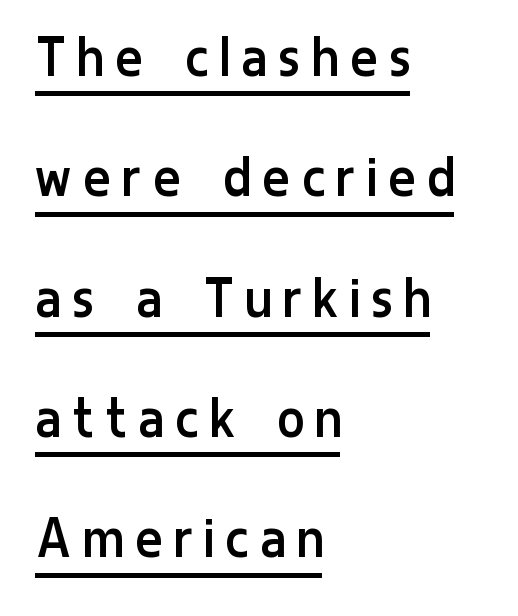
{"serif": "no", "italic": "no", "bold": "no", "weight": "regular", "width": "condensed", "stroke_contrast": "low", "x_height": "medium", "monospaced": "no", "underline": "yes", "align": "left", "line_spacing": "loose", "line_spacing_ratio": 1.91, "letter_spacing": "wide", "letter_spacing_em": 0.21, "glyph_px": 63}
